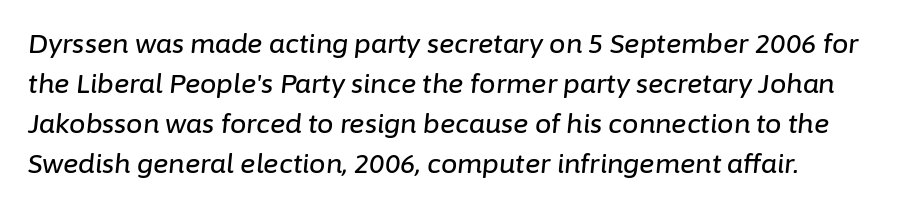
Descenders hang freely into open space. Characters are canted at an angle relative to the baseline's perpendicular. In terms of leading, this rendering sits right in the middle. Words appear dense and cohesive because spacing is normal.
